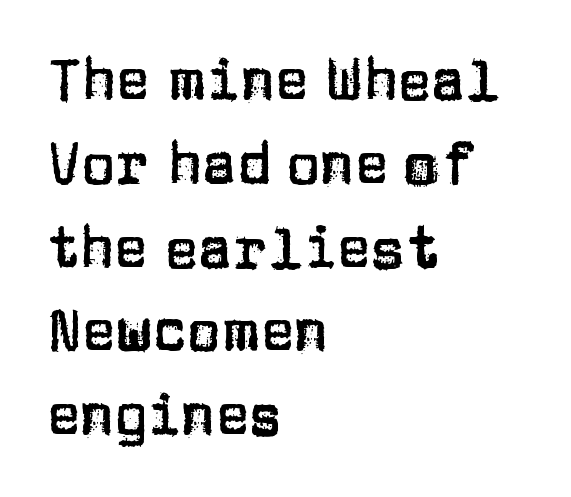
Note the varied advance widths — an 'i' is clearly narrower than an 'm'. The compositor pushed each line to the left boundary. The specimen omits any rule beneath the text block's lines. The block of text has a typical density, with ordinary space between rows.
